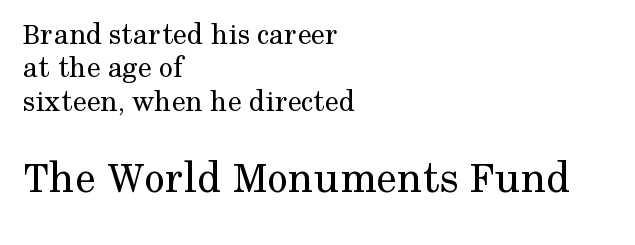
Q: Is the text bold? A: No.
Q: Is the text italic (slanted)? A: No, it is upright.
Q: Is the typeface a serif or a sans-serif typeface? A: Serif.
Q: Is the text underlined? A: No.
Q: How is the paragraph aligned? A: Left-aligned.
Q: Is the spacing between letters normal or unusually wide? A: Normal.
Q: Is the spacing between lines tight, normal or loose? A: Tight.
Q: Which block of text is set in a larger size, the first (top) or the second (bottom)? A: The second (bottom) one.
Q: Width (condensed, normal, or wide)? A: Normal.
Q: Stroke contrast? A: Medium.
Q: x-height? A: Medium.
Q: Monospaced? A: No.
